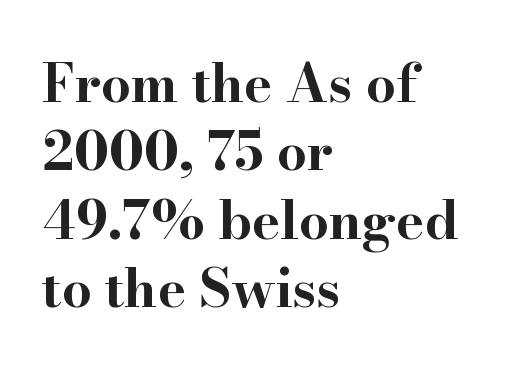
{"serif": "yes", "italic": "no", "bold": "yes", "weight": "bold", "width": "wide", "stroke_contrast": "high", "x_height": "small", "monospaced": "no", "underline": "no", "align": "left", "line_spacing": "normal", "line_spacing_ratio": 1.29, "letter_spacing": "normal", "letter_spacing_em": 0.0, "glyph_px": 53}
